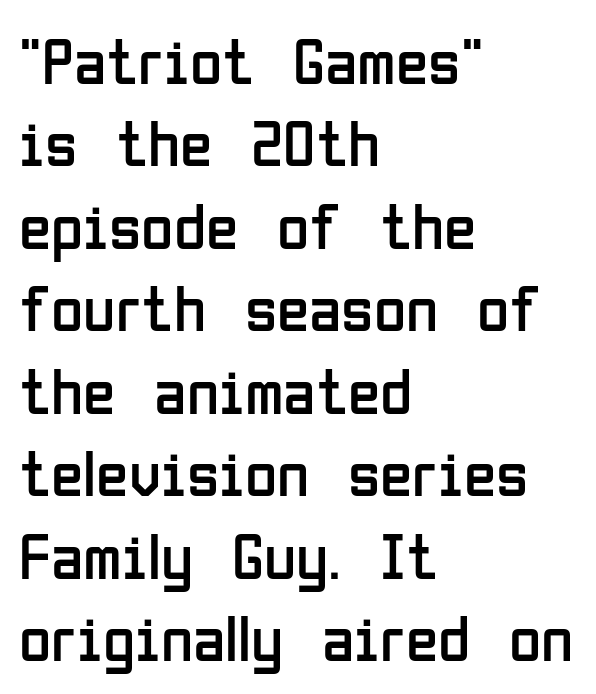
Q: Is the text bold? A: No.
Q: Is the text italic (slanted)? A: No, it is upright.
Q: Is the typeface a serif or a sans-serif typeface? A: Sans-serif.
Q: Is the text underlined? A: No.
Q: How is the paragraph aligned? A: Left-aligned.
Q: Is the spacing between letters normal or unusually wide? A: Normal.
Q: Is the spacing between lines tight, normal or loose? A: Normal.
Q: Width (condensed, normal, or wide)? A: Condensed.
Q: Stroke contrast? A: Low.
Q: x-height? A: Medium.
Q: Monospaced? A: No.
